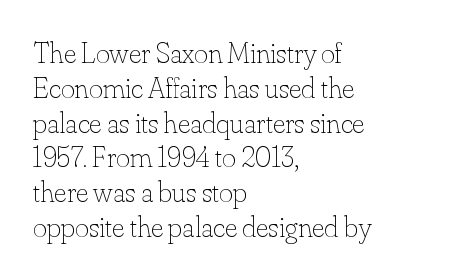
The rendering anchors every line to the left-hand side. The rendering uses natural spacing where letterforms have individual widths. Nothing heavy about these letters — not bold at all. Characters remain perfectly vertical along every line.
